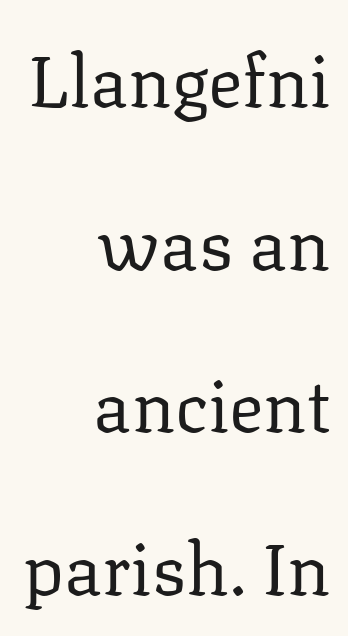
The image shows 72 px regular-weight serif type, upright; set right-aligned, loose line spacing (2.26x), normal letter spacing, not underlined; low stroke contrast and a medium x-height.
